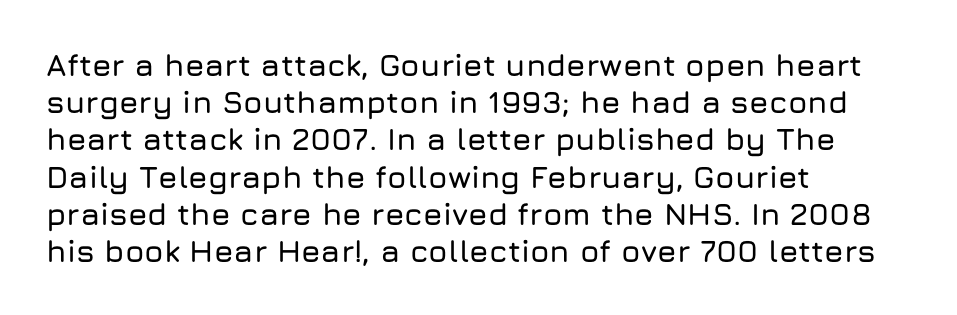
{"serif": "no", "italic": "no", "width": "normal", "stroke_contrast": "low", "x_height": "medium", "monospaced": "no", "underline": "no", "align": "left", "line_spacing_ratio": 1.2, "letter_spacing": "normal", "letter_spacing_em": 0.0, "glyph_px": 31}
